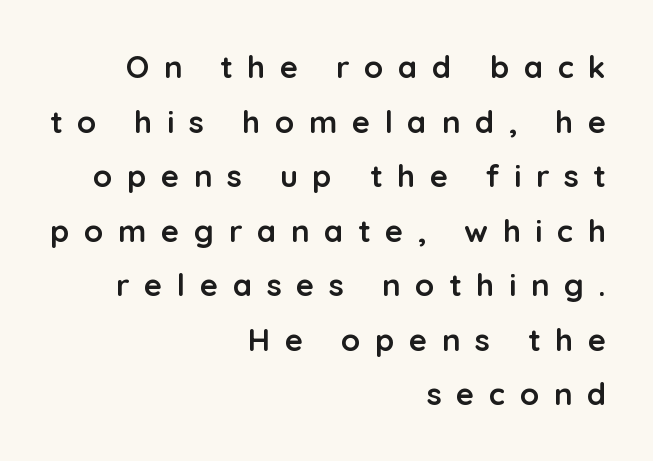
{"serif": "no", "italic": "no", "bold": "yes", "weight": "semibold", "width": "normal", "stroke_contrast": "low", "x_height": "medium", "monospaced": "no", "underline": "no", "align": "right", "line_spacing_ratio": 1.76, "letter_spacing": "wide", "letter_spacing_em": 0.47, "glyph_px": 31}
